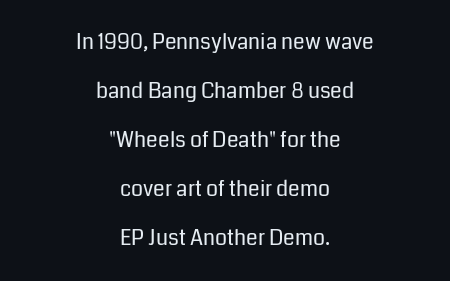
{"italic": "no", "bold": "no", "underline": "no", "align": "center", "line_spacing": "loose", "line_spacing_ratio": 2.33, "letter_spacing": "normal", "letter_spacing_em": 0.0, "glyph_px": 21}
